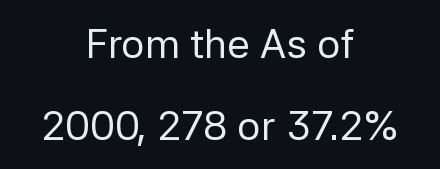
Q: Is the text bold? A: No.
Q: Is the text italic (slanted)? A: No, it is upright.
Q: Is the typeface a serif or a sans-serif typeface? A: Sans-serif.
Q: Is the text underlined? A: No.
Q: How is the paragraph aligned? A: Centered.
Q: Is the spacing between letters normal or unusually wide? A: Normal.
Q: Is the spacing between lines tight, normal or loose? A: Loose.
Q: Width (condensed, normal, or wide)? A: Normal.
Q: Stroke contrast? A: Low.
Q: x-height? A: Medium.
Q: Monospaced? A: No.
